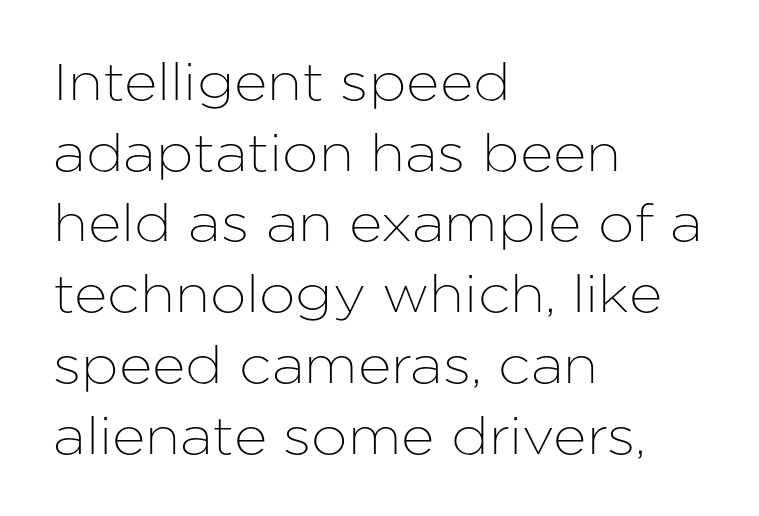
Q: Is the text italic (slanted)? A: No, it is upright.
Q: Is the typeface a serif or a sans-serif typeface? A: Sans-serif.
Q: Is the text underlined? A: No.
Q: How is the paragraph aligned? A: Left-aligned.
Q: Is the spacing between letters normal or unusually wide? A: Normal.
Q: Is the spacing between lines tight, normal or loose? A: Normal.
Q: Width (condensed, normal, or wide)? A: Normal.
Q: Stroke contrast? A: Low.
Q: x-height? A: Medium.
Q: Monospaced? A: No.
